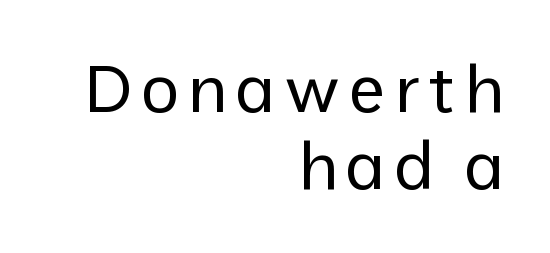
Q: Is the text bold? A: No.
Q: Is the text italic (slanted)? A: No, it is upright.
Q: Is the typeface a serif or a sans-serif typeface? A: Sans-serif.
Q: Is the text underlined? A: No.
Q: How is the paragraph aligned? A: Right-aligned.
Q: Width (condensed, normal, or wide)? A: Normal.
Q: Stroke contrast? A: Low.
Q: x-height? A: Medium.
Q: Monospaced? A: No.
